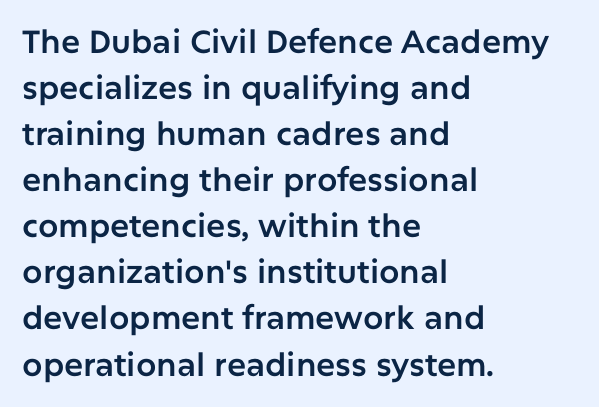
If you measured baseline to baseline, you'd find a middling distance. Characters remain perfectly vertical along every line. The text was rendered using a sans face with plain stroke endings. Is this a fixed-width face? No — the glyphs have proportional, varying widths. The specimen omits any rule beneath the text block's lines.
